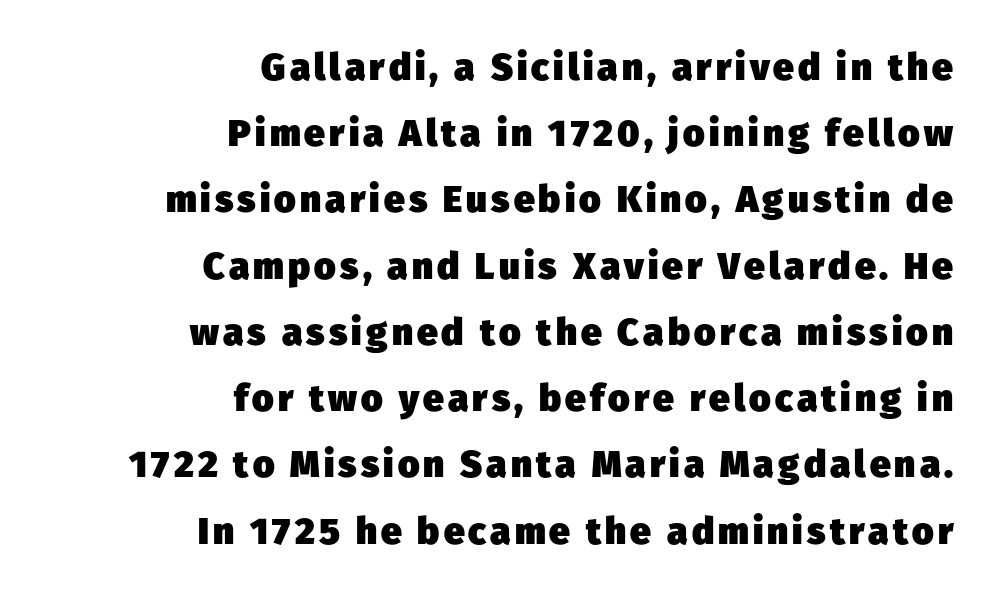
{"serif": "no", "bold": "yes", "weight": "heavy", "width": "normal", "stroke_contrast": "low", "x_height": "medium", "monospaced": "no", "underline": "no", "align": "right", "line_spacing_ratio": 1.79, "glyph_px": 37}
